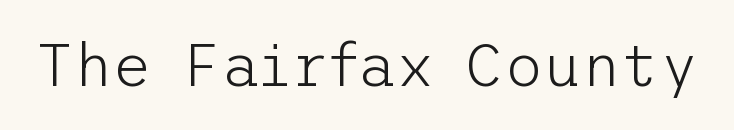
Q: Is the text bold? A: No.
Q: Is the text italic (slanted)? A: No, it is upright.
Q: Is the typeface a serif or a sans-serif typeface? A: Sans-serif.
Q: Is the text underlined? A: No.
Q: Is the spacing between letters normal or unusually wide? A: Normal.
Q: Width (condensed, normal, or wide)? A: Normal.
Q: Stroke contrast? A: Low.
Q: x-height? A: Medium.
